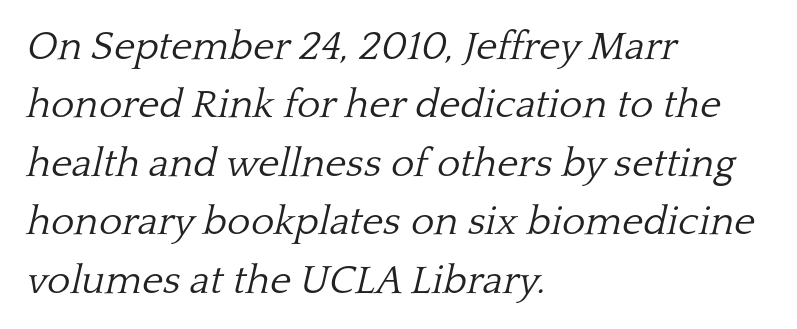
Weight class: somewhere from thin through regular. Proportional: the letters do not fall into vertical columns. The string is rendered with underlining switched off. No extra tracking has been applied to these lines. Honestly, the row spacing looks completely unremarkable. Yep, that's italic — everything's leaning.
